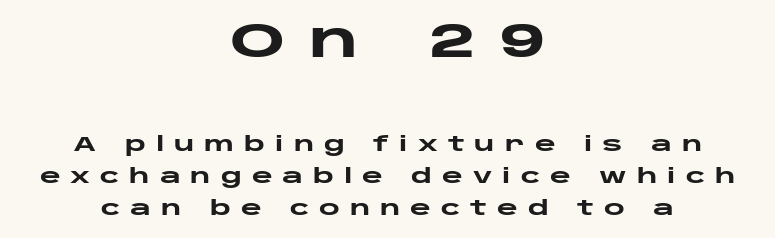
Compared with typical paragraphs, the rows here are spaced about the same. Short note: letters widely spaced. The paragraph has two soft edges and a firm central axis. Weight: bold. Examine the stroke ends and you'll find no serifs. These two chunks differ in scale, with the top chunk taking the larger measure.
